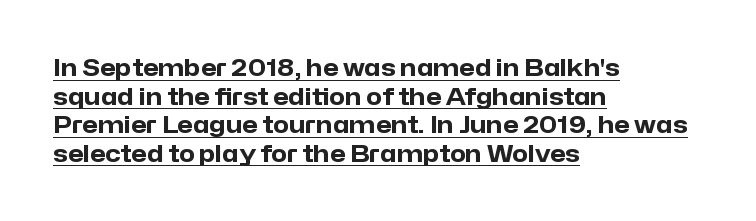
Q: Is the text bold? A: Yes.
Q: Is the text italic (slanted)? A: No, it is upright.
Q: Is the text underlined? A: Yes.
Q: How is the paragraph aligned? A: Left-aligned.
Q: Is the spacing between letters normal or unusually wide? A: Normal.
